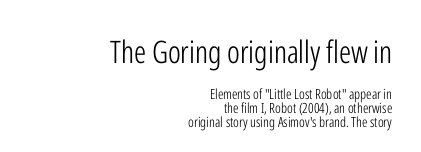
{"serif": "no", "italic": "no", "bold": "no", "weight": "light", "width": "condensed", "stroke_contrast": "low", "x_height": "medium", "monospaced": "no", "underline": "no", "align": "right", "line_spacing": "tight", "line_spacing_ratio": 0.98, "letter_spacing": "normal", "letter_spacing_em": 0.0, "larger_block": "first", "size_ratio": 2.21, "glyph_px": 31}
